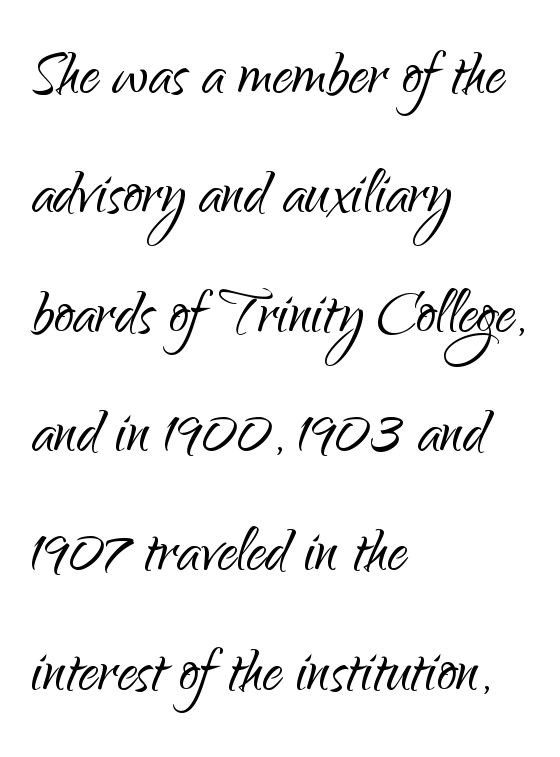
The image shows 78 px light sans-serif type; set left-aligned, normal line spacing (1.53x), normal letter spacing, not underlined; low stroke contrast and a small x-height.
